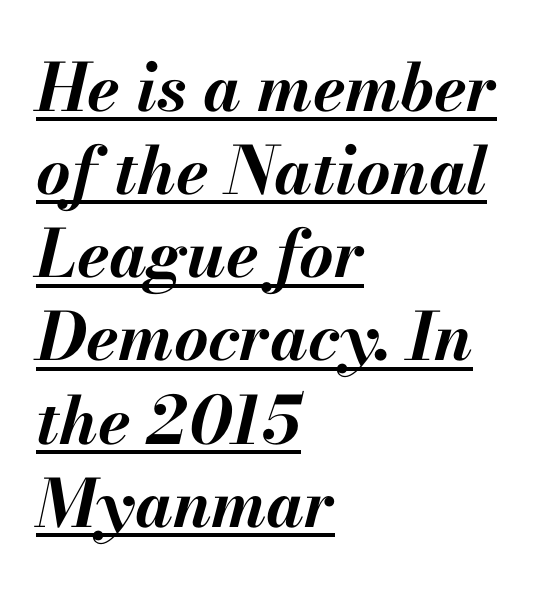
Q: Is the text bold? A: Yes.
Q: Is the text italic (slanted)? A: Yes, it leans right by about 13 degrees.
Q: Is the text underlined? A: Yes.
Q: How is the paragraph aligned? A: Left-aligned.
Q: Is the spacing between letters normal or unusually wide? A: Normal.
Q: Is the spacing between lines tight, normal or loose? A: Normal.
Q: Width (condensed, normal, or wide)? A: Normal.
Q: Stroke contrast? A: Medium.
Q: x-height? A: Small.
Q: Monospaced? A: No.
